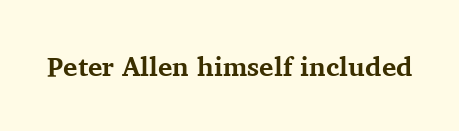
Q: Is the text bold? A: Yes.
Q: Is the text italic (slanted)? A: No, it is upright.
Q: Is the text underlined? A: No.
Q: Is the spacing between letters normal or unusually wide? A: Normal.
